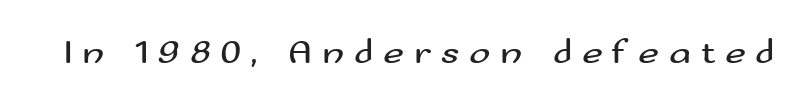
The image shows 36 px regular-weight, wide sans-serif type, upright; set unusually wide letter spacing (+0.27 em), not underlined; medium stroke contrast and a small x-height.
